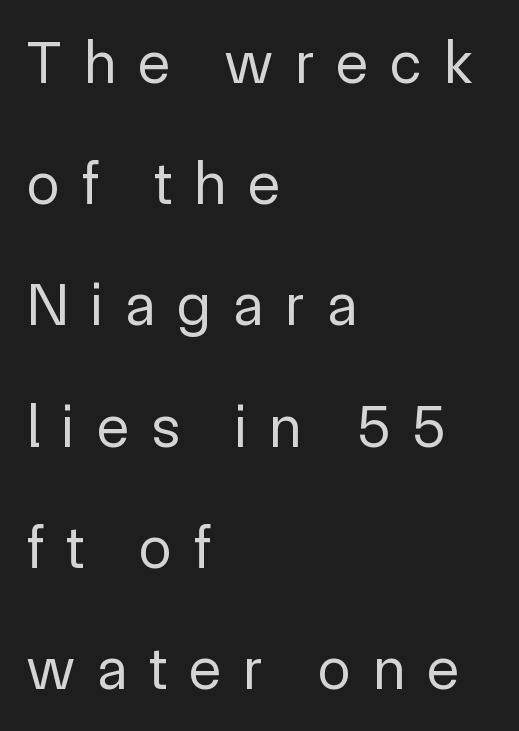
This sample uses an upright cut, with every glyph sitting square on the baseline. No heavy texture on the line: the type isn't bold. The area under the type is left untouched. Does the leading feel generous? Absolutely, it's lavish.
